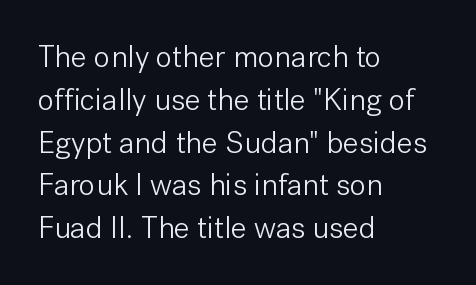
Compared with typical body copy, the letter spacing here is the same. These lines were composed using upright roman letters. Typographically, this falls in the sans-serif category. This sample has the flowing, uneven cadence of proportional lettering. These lines sit exactly where default settings would place them. No word sits above an underline.
